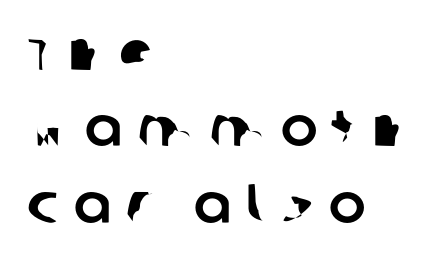
The image shows 55 px sans-serif type; set left-aligned, normal line spacing (1.39x), unusually wide letter spacing (+0.28 em), not underlined; low stroke contrast and a large x-height.
